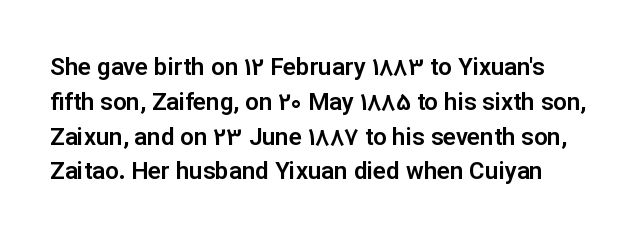
The image shows 24 px text type, upright; set normal line spacing (1.45x), normal letter spacing, not underlined.
